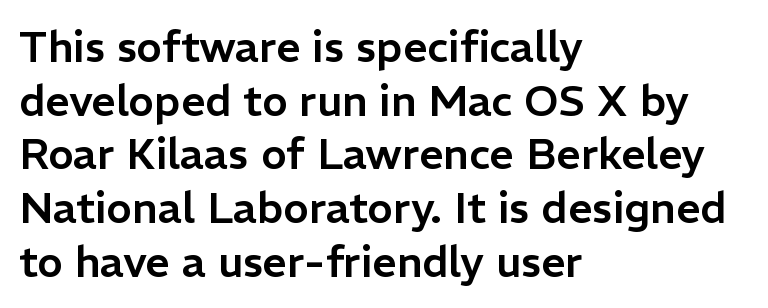
The image shows 43 px sans-serif type, upright; set left-aligned, normal line spacing (1.25x), normal letter spacing, not underlined; low stroke contrast and a medium x-height.
